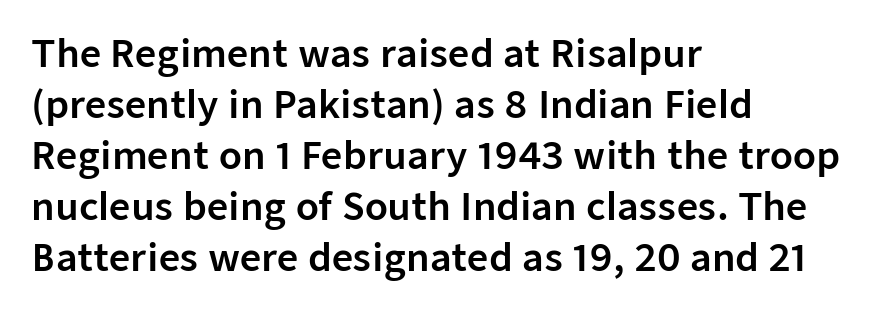
Q: Is the text italic (slanted)? A: No, it is upright.
Q: Is the typeface a serif or a sans-serif typeface? A: Sans-serif.
Q: Is the text underlined? A: No.
Q: How is the paragraph aligned? A: Left-aligned.
Q: Is the spacing between letters normal or unusually wide? A: Normal.
Q: Is the spacing between lines tight, normal or loose? A: Normal.
Q: Width (condensed, normal, or wide)? A: Normal.
Q: Stroke contrast? A: Low.
Q: x-height? A: Medium.
Q: Monospaced? A: No.
